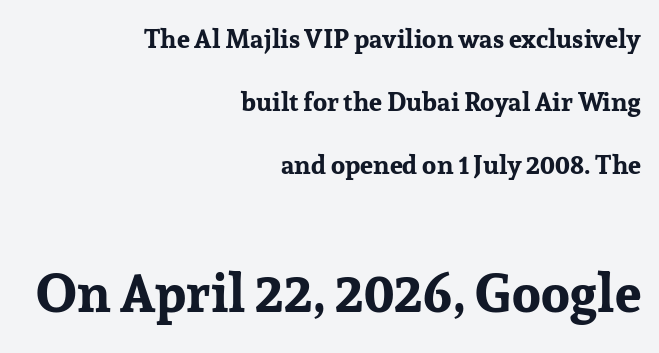
Q: Is the text bold? A: Yes.
Q: Is the text italic (slanted)? A: No, it is upright.
Q: Is the typeface a serif or a sans-serif typeface? A: Serif.
Q: Is the text underlined? A: No.
Q: How is the paragraph aligned? A: Right-aligned.
Q: Is the spacing between letters normal or unusually wide? A: Normal.
Q: Is the spacing between lines tight, normal or loose? A: Loose.
Q: Which block of text is set in a larger size, the first (top) or the second (bottom)? A: The second (bottom) one.
Q: Width (condensed, normal, or wide)? A: Normal.
Q: Stroke contrast? A: Low.
Q: x-height? A: Medium.
Q: Monospaced? A: No.
